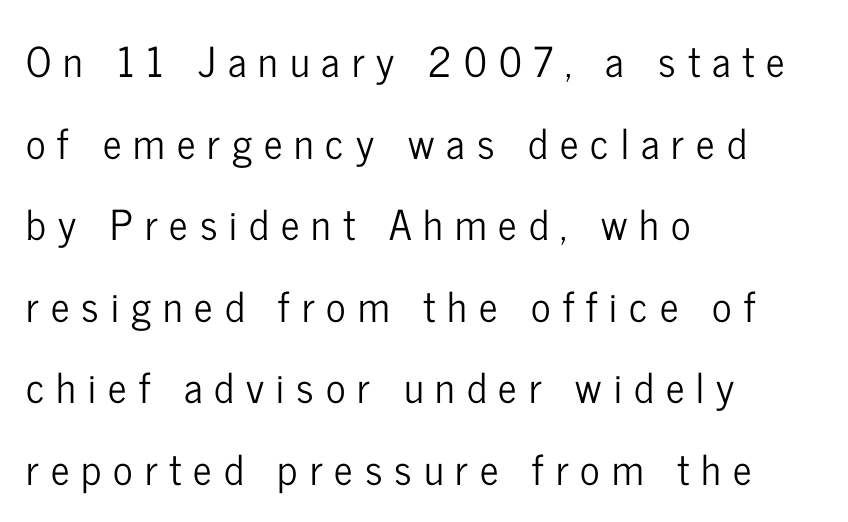
Unlike a traditional serif, this face leaves its strokes unadorned. Here the glyphs are tracked loosely, breaking word shapes into spaced letters. Varying glyph widths throughout — classic text-font behaviour. Successive baselines arrive slowly, with a big drop between each.
